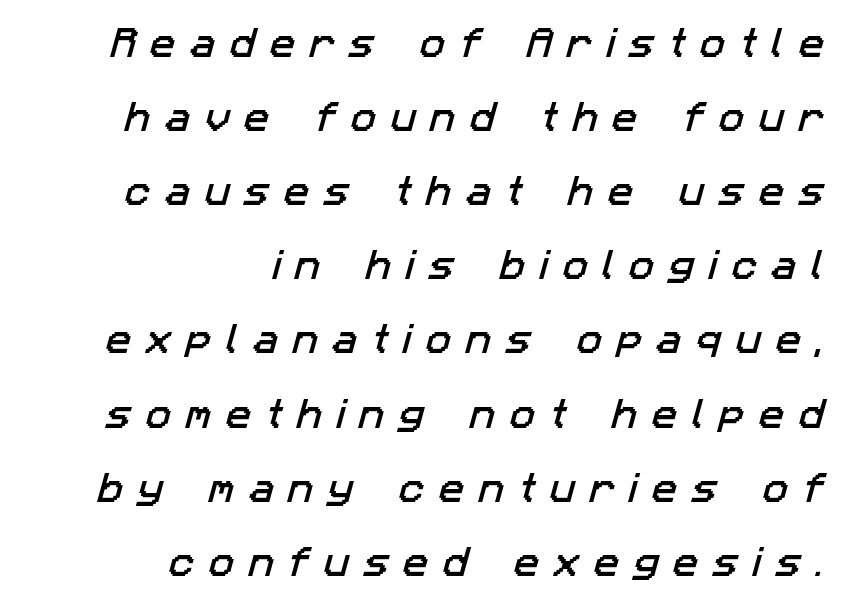
Q: Is the typeface a serif or a sans-serif typeface? A: Sans-serif.
Q: Is the text underlined? A: No.
Q: How is the paragraph aligned? A: Right-aligned.
Q: Is the spacing between letters normal or unusually wide? A: Unusually wide.
Q: Is the spacing between lines tight, normal or loose? A: Loose.
Q: Width (condensed, normal, or wide)? A: Normal.
Q: Stroke contrast? A: Low.
Q: x-height? A: Medium.
Q: Monospaced? A: No.
